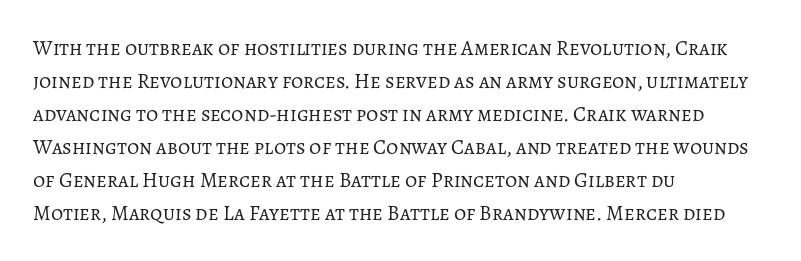
The image shows 21 px text type, upright; set left-aligned, normal line spacing (1.57x), normal letter spacing, not underlined.
